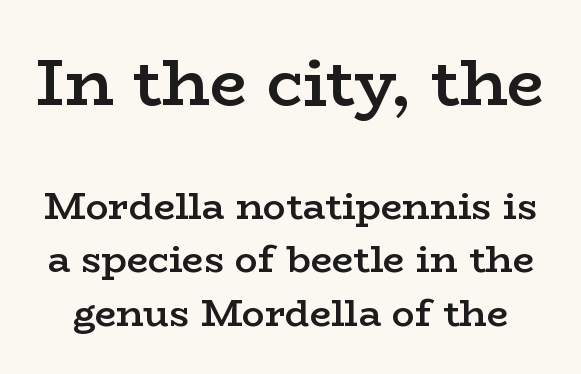
Q: Is the text bold? A: Semi-bold.
Q: Is the text italic (slanted)? A: No, it is upright.
Q: Is the typeface a serif or a sans-serif typeface? A: Serif.
Q: Is the text underlined? A: No.
Q: Is the spacing between letters normal or unusually wide? A: Normal.
Q: Is the spacing between lines tight, normal or loose? A: Normal.
Q: Which block of text is set in a larger size, the first (top) or the second (bottom)? A: The first (top) one.
Q: Width (condensed, normal, or wide)? A: Wide.
Q: Stroke contrast? A: Low.
Q: x-height? A: Medium.
Q: Monospaced? A: No.
